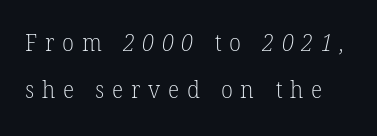
The image shows 24 px text type; set loose line spacing (1.96x), unusually wide letter spacing (+0.32 em), not underlined.
